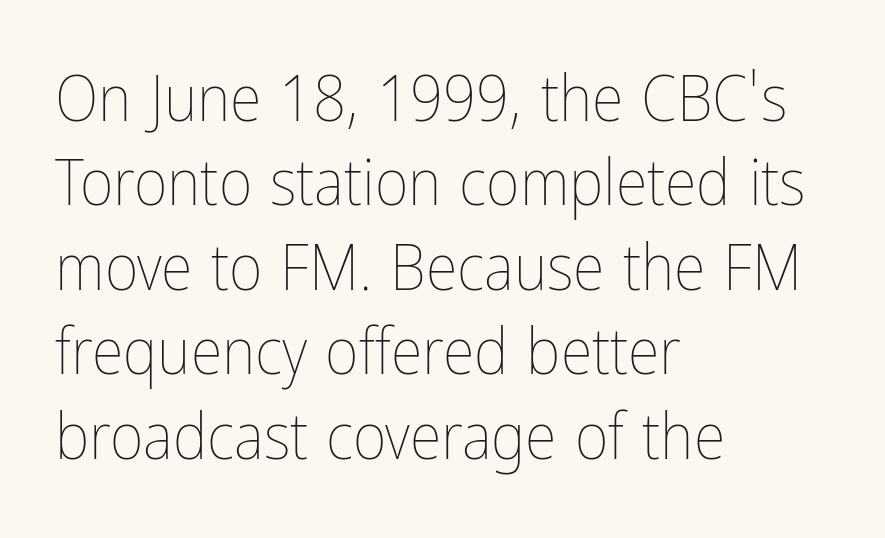
The image shows 65 px thin, condensed type, upright; set left-aligned, normal line spacing (1.3x), normal letter spacing, not underlined; low stroke contrast and a medium x-height.
